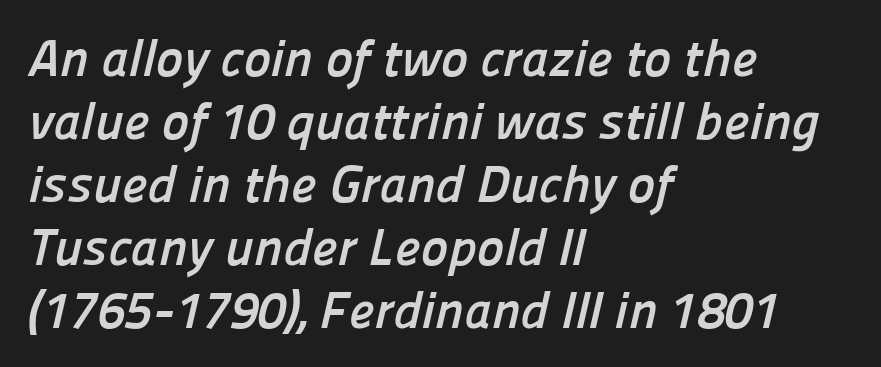
The glyphs have the mass of a bold cut. Quick note: underline off. Teacher's note: observe the even left margin — that is flush-left alignment. The characters display no serif detailing; their extremities are plain.
